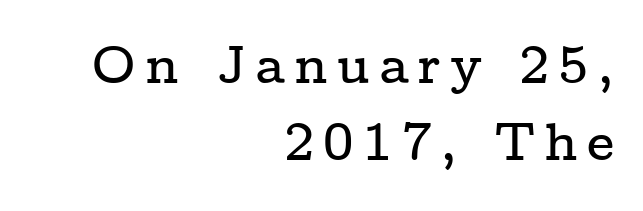
Small tapered or slab feet sit at the stroke ends, so this counts as serif. Do the letters lean? They stand straight. Nobody drew a line under any word here. Vertical spacing — default.
